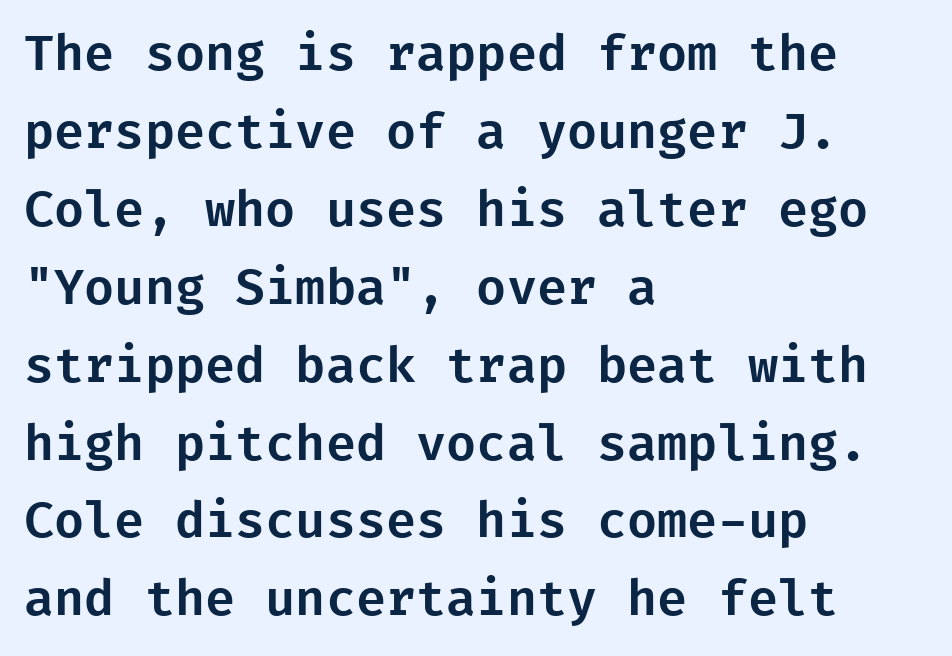
{"serif": "no", "italic": "no", "width": "normal", "stroke_contrast": "low", "x_height": "medium", "underline": "no", "align": "left", "line_spacing": "normal", "line_spacing_ratio": 1.59, "letter_spacing": "normal", "letter_spacing_em": 0.0, "glyph_px": 49}
